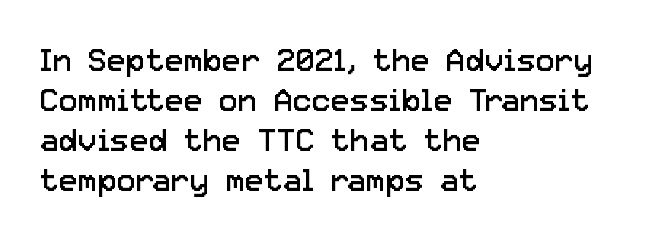
Q: Is the text bold? A: No.
Q: Is the text italic (slanted)? A: No, it is upright.
Q: Is the typeface a serif or a sans-serif typeface? A: Sans-serif.
Q: Is the text underlined? A: No.
Q: How is the paragraph aligned? A: Left-aligned.
Q: Is the spacing between letters normal or unusually wide? A: Normal.
Q: Is the spacing between lines tight, normal or loose? A: Normal.
Q: Width (condensed, normal, or wide)? A: Normal.
Q: Stroke contrast? A: Low.
Q: x-height? A: Medium.
Q: Monospaced? A: No.
